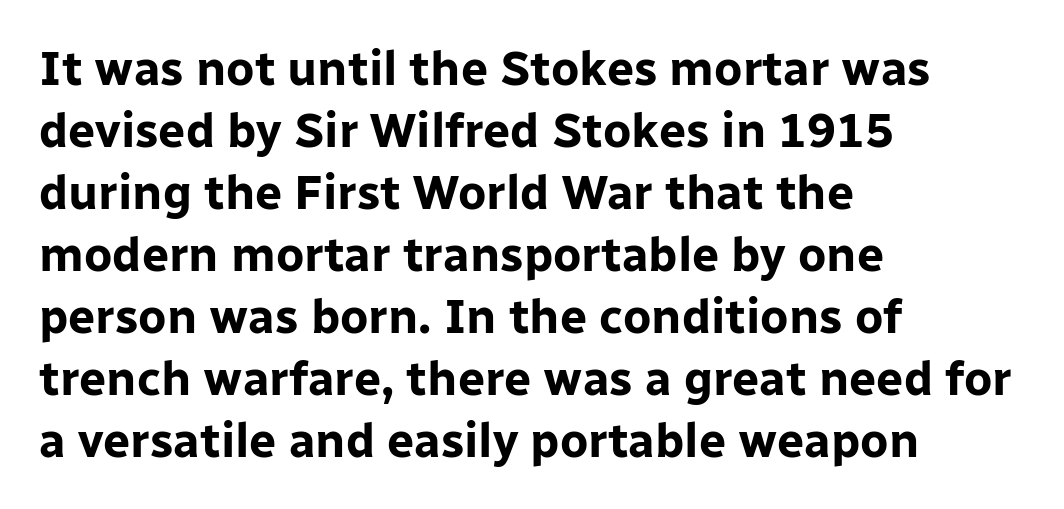
The image shows 48 px bold sans-serif type, upright; set left-aligned, normal line spacing (1.29x), normal letter spacing, not underlined; low stroke contrast and a medium x-height.
